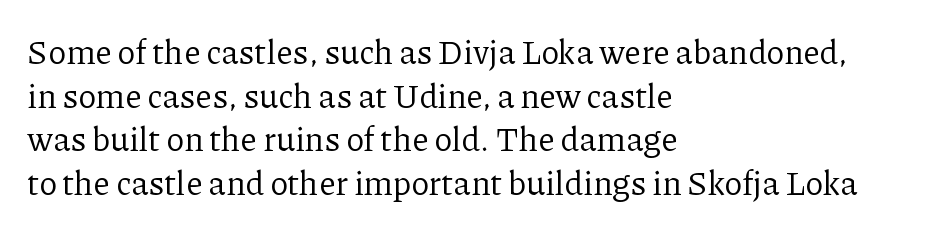
The font family rendered here belongs to the serif group. Does the lettering tilt? It doesn't — this is upright. Standard letterfit; no display-style spreading of the glyphs. The space beneath each line is pristine and unruled.
